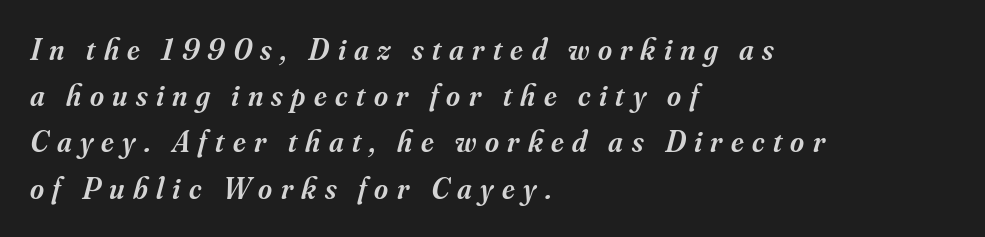
The image shows 30 px semibold serif type, italic (leaning right); set left-aligned, normal line spacing (1.54x), unusually wide letter spacing (+0.28 em), not underlined; medium stroke contrast and a small x-height.
